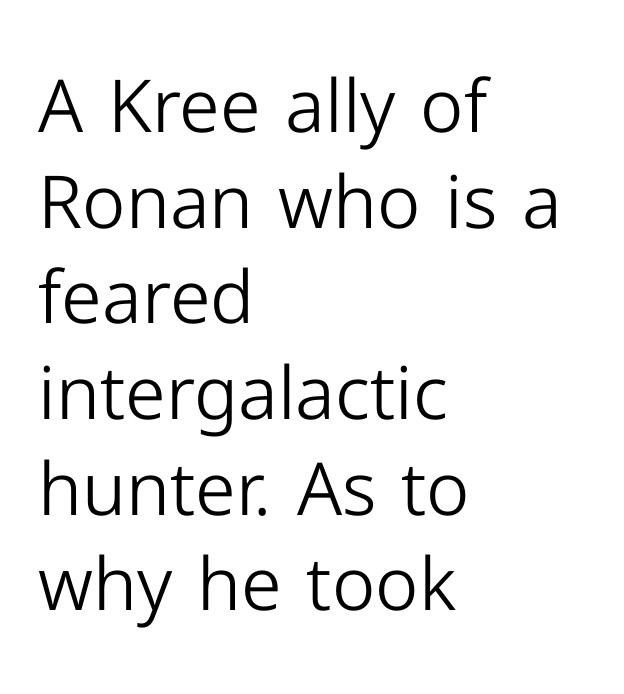
This sample keeps an unexceptional amount of space between lines. Note: no serifs on the glyphs. Compared with a centered layout, this one pins lines to the left instead. The face used here is proportionally spaced, like ordinary book or web type. There is no visible air inserted between adjacent glyphs. Descender tails drop into unmarked territory.
